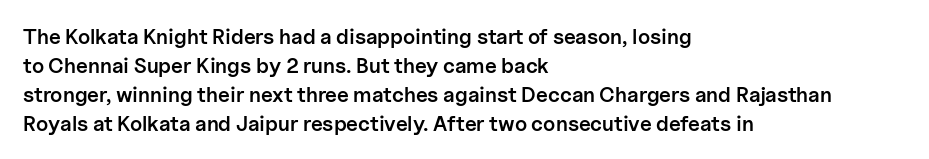
{"italic": "no", "bold": "semi", "underline": "no", "align": "left", "line_spacing": "normal", "line_spacing_ratio": 1.38, "letter_spacing": "normal", "letter_spacing_em": 0.0, "glyph_px": 21}
